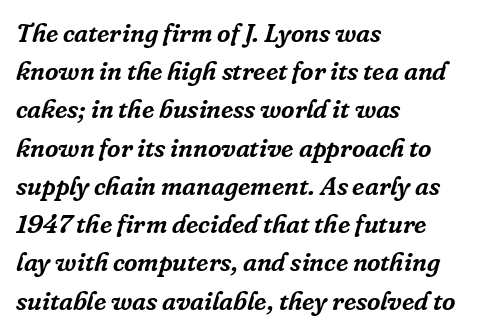
{"italic": "yes", "lean": "right", "slant_degrees": 16, "underline": "no", "align": "left", "line_spacing": "normal", "line_spacing_ratio": 1.47, "letter_spacing": "normal", "letter_spacing_em": 0.0, "glyph_px": 26}
